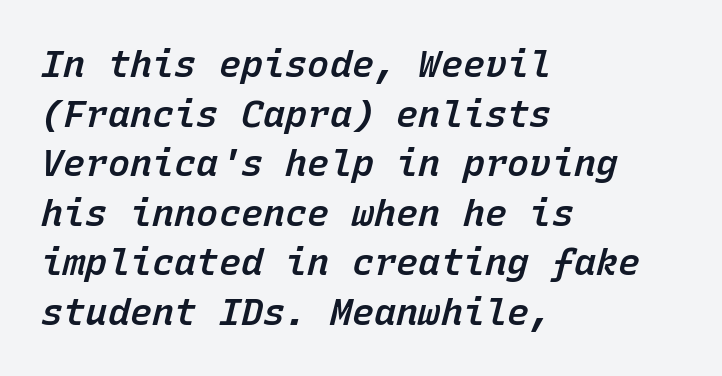
This is the in-between weight designers call semibold or demi. This rendering uses left alignment, leaving the right contour irregular. These lines are rendered in a fixed-pitch font. Compared with typical paragraphs, the rows here are spaced about the same.
